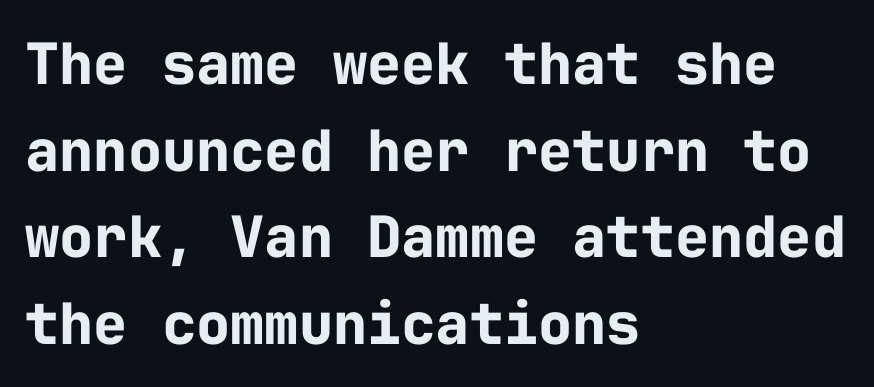
The glyphs in this specimen are sans serif. Bold? Absolutely — the strokes are thick and heavy. Honestly, the row spacing looks completely unremarkable. The letterforms sit shoulder to shoulder at normal distance. Reading down the block, your eye returns to a fixed left position each line. Has an underline been added? It has not.
